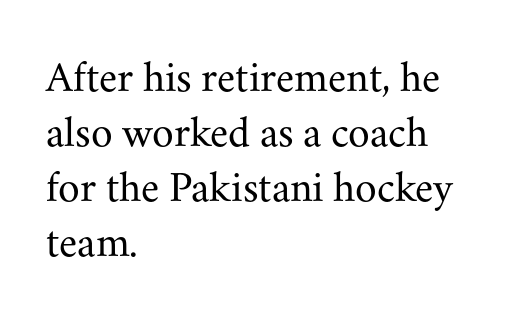
Q: Is the text bold? A: No.
Q: Is the text italic (slanted)? A: No, it is upright.
Q: Is the typeface a serif or a sans-serif typeface? A: Serif.
Q: Is the text underlined? A: No.
Q: How is the paragraph aligned? A: Left-aligned.
Q: Is the spacing between letters normal or unusually wide? A: Normal.
Q: Is the spacing between lines tight, normal or loose? A: Normal.
Q: Width (condensed, normal, or wide)? A: Normal.
Q: Stroke contrast? A: Medium.
Q: x-height? A: Small.
Q: Monospaced? A: No.
